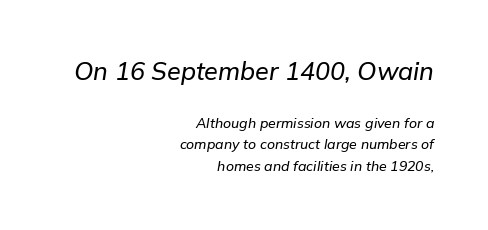
Observe the lean: these are italic letterforms. Regular leading. Block one is the big one; block two sits smaller underneath. Descenders are the only things crossing below the line.
